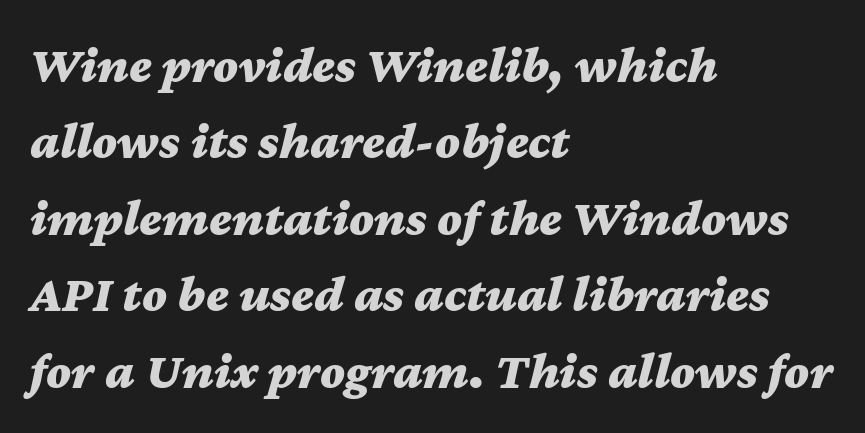
The image shows 52 px bold, wide type, italic (leaning right); set left-aligned, normal line spacing (1.47x), normal letter spacing, not underlined; medium stroke contrast and a medium x-height.
